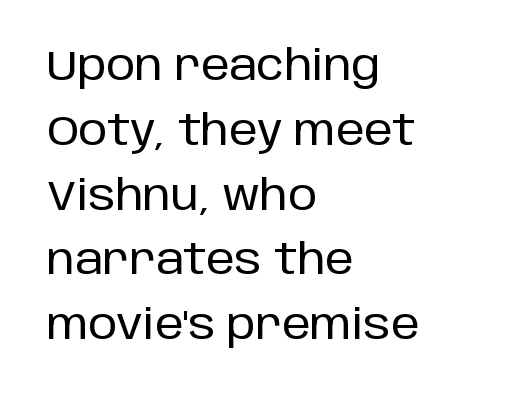
The image shows 41 px sans-serif type, upright; set left-aligned, normal line spacing (1.58x), normal letter spacing, not underlined; low stroke contrast and a large x-height.
